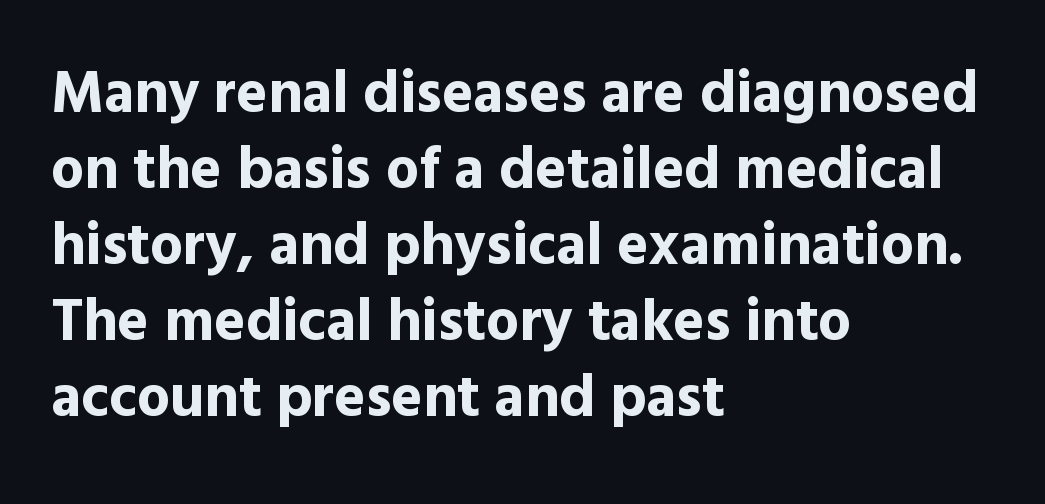
The image shows 59 px bold sans-serif type, upright; set left-aligned, normal line spacing (1.29x), normal letter spacing, not underlined; a medium x-height.
